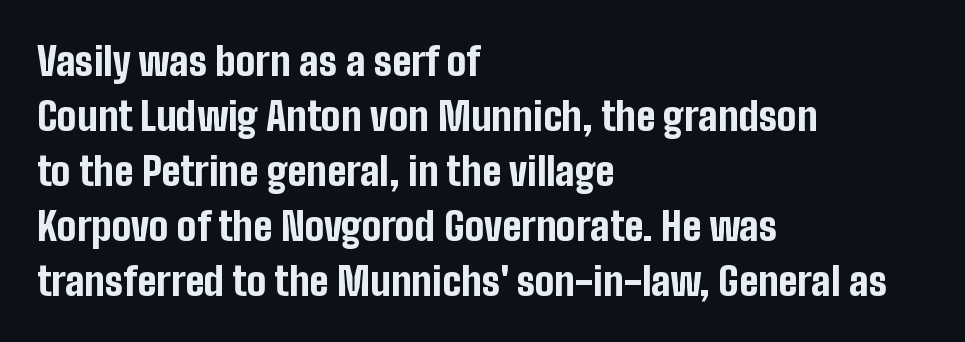
The rendering keeps characters at their native spacing. The letters stand upright; this is a roman face. The sample has been set heavy, in full bold. Proportional: the letters do not fall into vertical columns. Notice how the passage keeps a crisp vertical edge on the left only. In terms of leading, this rendering sits right in the middle.
